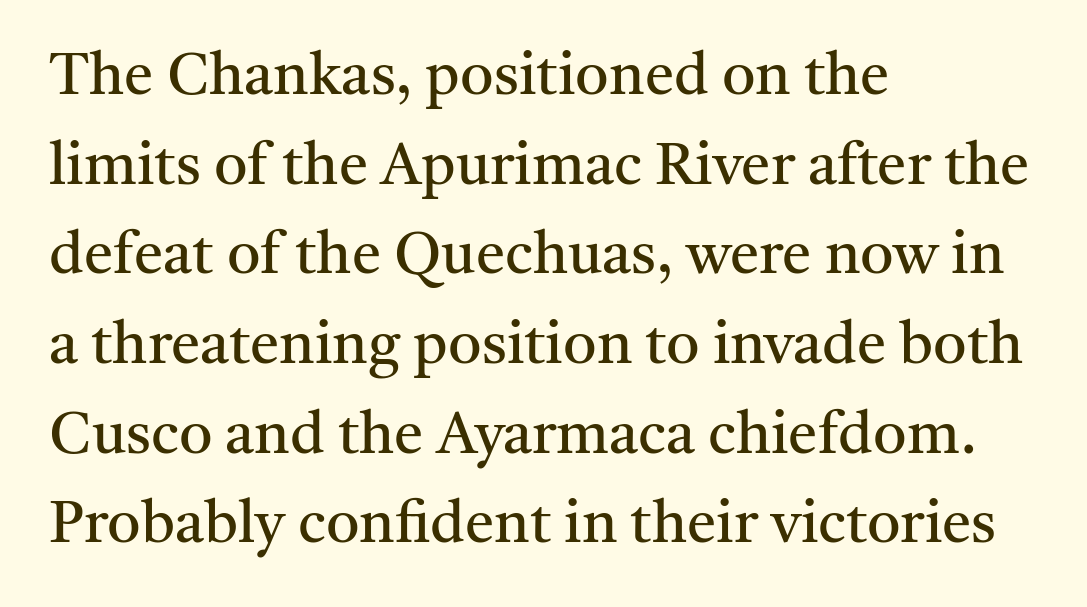
{"serif": "yes", "italic": "no", "bold": "no", "weight": "regular", "width": "normal", "stroke_contrast": "medium", "x_height": "medium", "monospaced": "no", "underline": "no", "align": "left", "line_spacing": "normal", "line_spacing_ratio": 1.52, "letter_spacing": "normal", "letter_spacing_em": 0.0, "glyph_px": 59}
